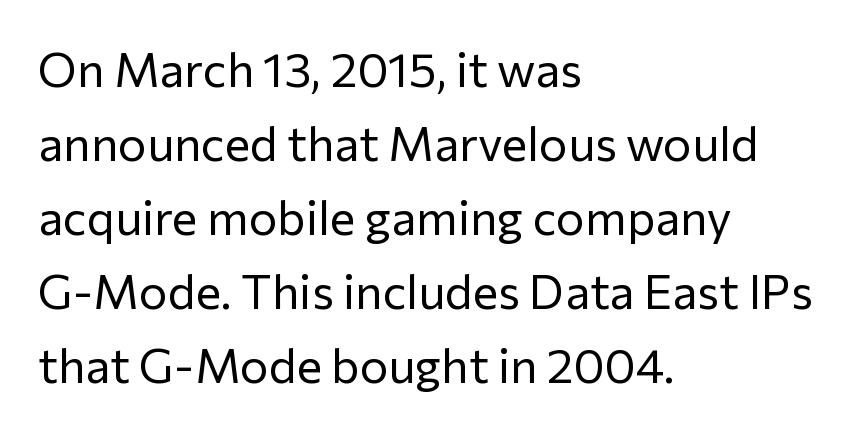
The image shows 48 px regular-weight sans-serif type, upright; set left-aligned, normal line spacing (1.54x), normal letter spacing, not underlined; low stroke contrast and a medium x-height.
